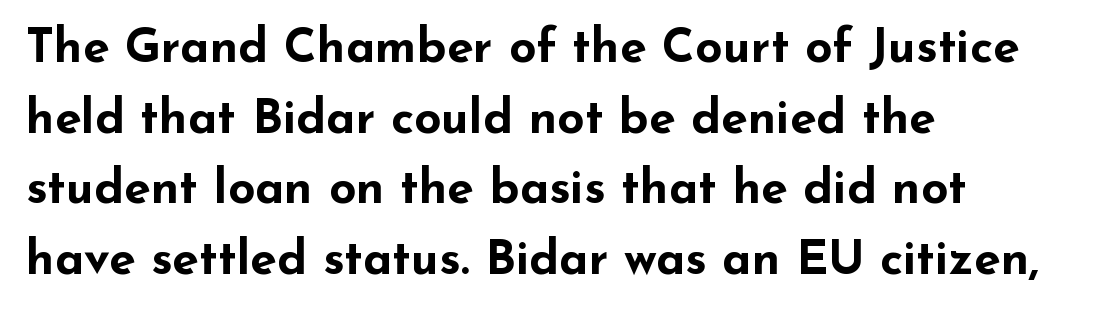
Q: Is the text bold? A: Yes.
Q: Is the text italic (slanted)? A: No, it is upright.
Q: Is the typeface a serif or a sans-serif typeface? A: Sans-serif.
Q: Is the text underlined? A: No.
Q: How is the paragraph aligned? A: Left-aligned.
Q: Is the spacing between letters normal or unusually wide? A: Normal.
Q: Is the spacing between lines tight, normal or loose? A: Normal.
Q: Width (condensed, normal, or wide)? A: Wide.
Q: Stroke contrast? A: Low.
Q: x-height? A: Small.
Q: Monospaced? A: No.
